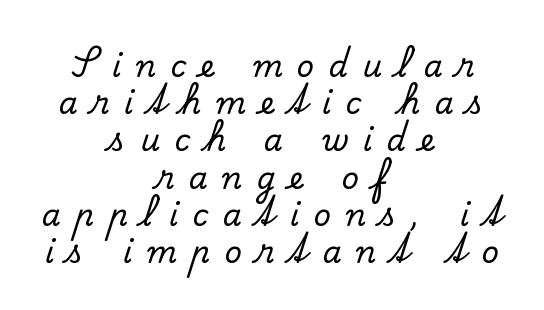
The image shows 30 px serif type; set centered, line spacing 1.24x, unusually wide letter spacing (+0.49 em), not underlined; low stroke contrast and a small x-height.
